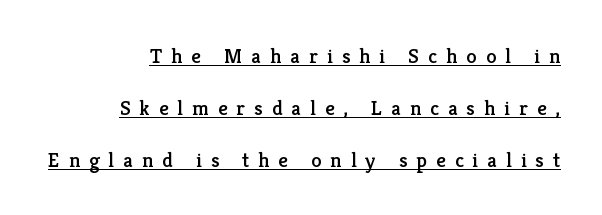
The image shows 21 px text type, upright; set right-aligned, loose line spacing (2.47x), unusually wide letter spacing (+0.43 em), underlined.
